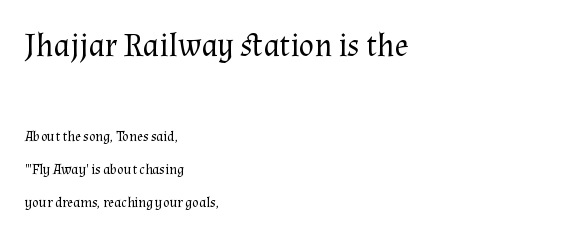
Ordinary non-slanted type is in use. Words float on clear page, feet unadorned. Rows of type keep a wide berth in the vertical direction. This sample is left-justified, so line endings fall wherever the words run out. Compared with typical body copy, the letter spacing here is the same.
